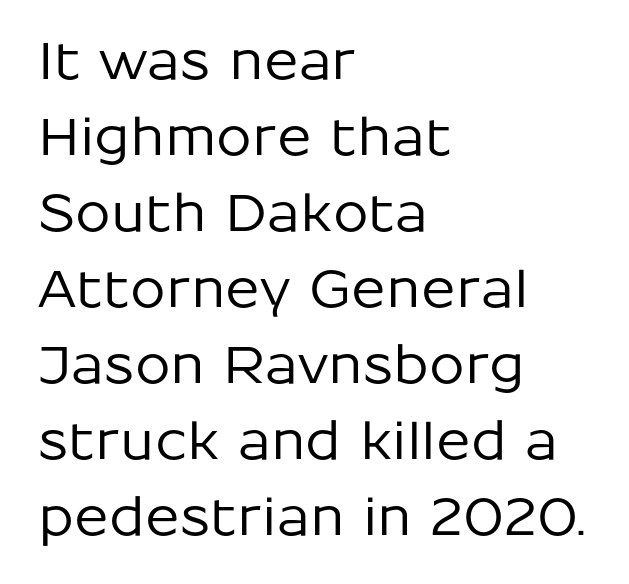
The vertical gap from one line to the next is medium. Nothing unusual about the tracking: characters are spaced as the font intends. The rendering uses natural spacing where letterforms have individual widths. The gap between lines stays unmarked. Regarding serifs, this sample does without them.
